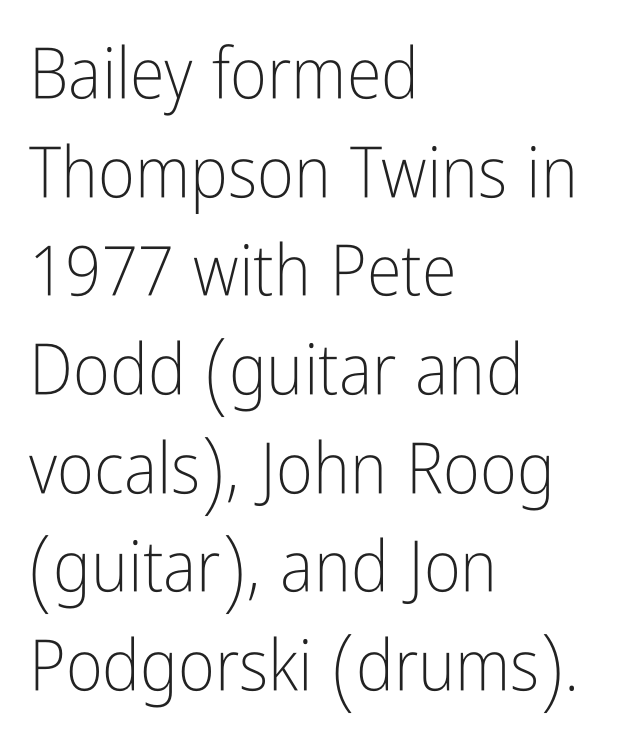
Posture: straight, roman, zero tilt. Heaviness? Minimal to ordinary, like unemphasized prose. How are the letters spaced? Ordinarily, with no added tracking. Here the designer chose a conventional face with non-uniform glyph widths. Descenders hang freely into open space. This sample uses a sans-serif face.
